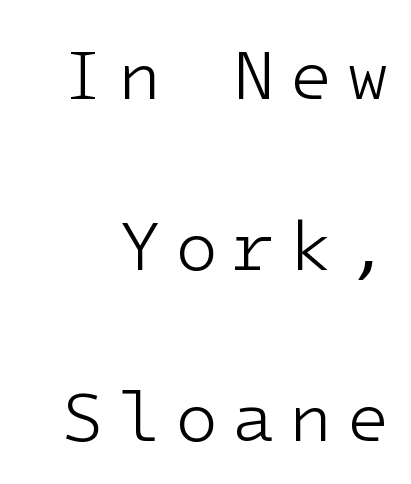
The image shows 71 px light sans-serif type, upright; set loose line spacing (2.41x), not underlined; low stroke contrast and a medium x-height.
